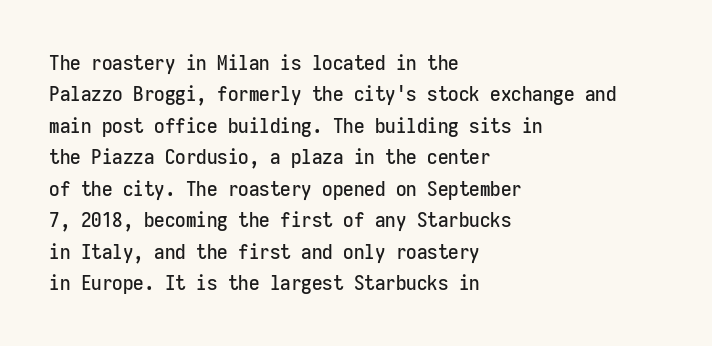
Q: Is the text italic (slanted)? A: No, it is upright.
Q: Is the text underlined? A: No.
Q: How is the paragraph aligned? A: Left-aligned.
Q: Is the spacing between letters normal or unusually wide? A: Normal.
Q: Is the spacing between lines tight, normal or loose? A: Normal.
